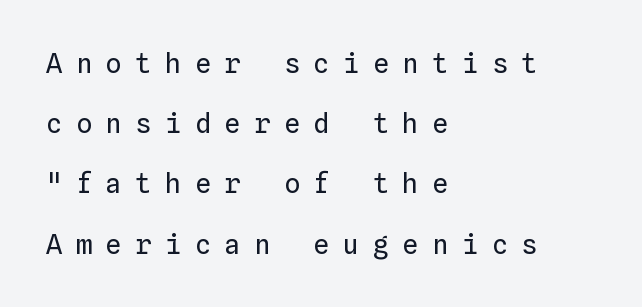
The axis of the letterforms is exactly vertical. Between one letter and the next there's a generous, obvious gap. The specimen omits any rule beneath the text block's lines. Loosely led — the rows are spread out. The cut favours lightness, reaching ordinary text weight at its darkest. The paragraph shown leans on its left margin.
